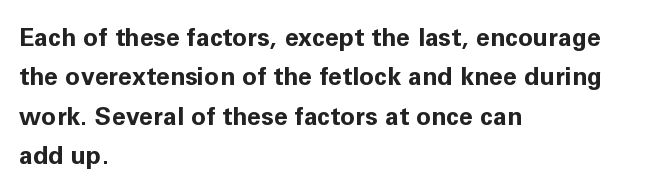
{"italic": "no", "bold": "yes", "underline": "no", "align": "left", "line_spacing": "normal", "line_spacing_ratio": 1.58, "letter_spacing": "normal", "letter_spacing_em": 0.0, "glyph_px": 25}
